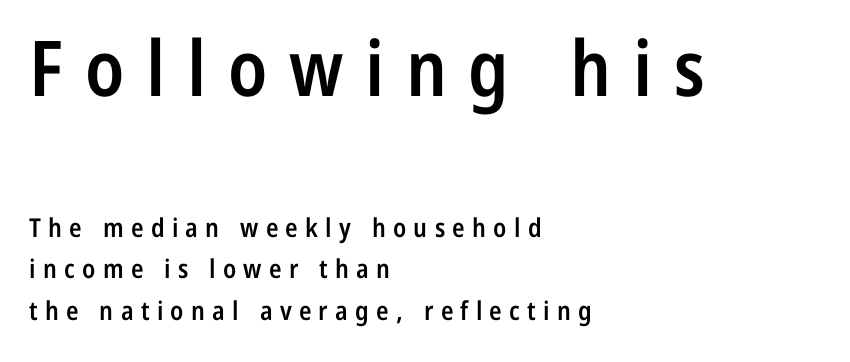
{"serif": "no", "italic": "no", "bold": "semi", "weight": "semibold", "width": "condensed", "stroke_contrast": "low", "x_height": "medium", "monospaced": "no", "underline": "no", "align": "left", "line_spacing": "normal", "line_spacing_ratio": 1.6, "letter_spacing": "wide", "letter_spacing_em": 0.28, "larger_block": "first", "size_ratio": 2.96, "glyph_px": 77}
